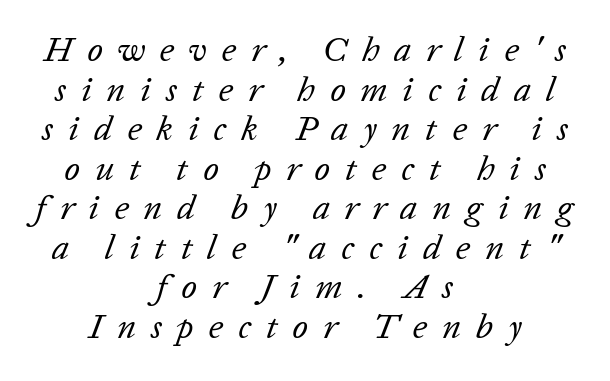
Layout note: lines centered. Beneath every word, the page is bare. Horizontal bands of white between lines are thin slivers. The type is letterspaced generously, with wide tracking. Slanted lettering throughout. Counters stay open thanks to moderate or lighter strokes.
